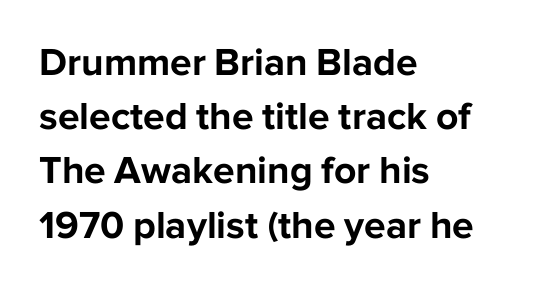
The rendering anchors every line to the left-hand side. The passage shown is typed in a proportional face where columns would drift. This is roman type, the default non-slanted kind. The baseline area is clear. Glyph-to-glyph distance matches everyday printed text.
